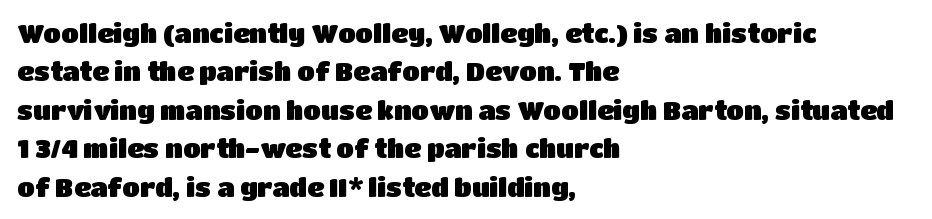
{"italic": "no", "underline": "no", "align": "left", "line_spacing": "normal", "line_spacing_ratio": 1.48, "letter_spacing": "normal", "letter_spacing_em": 0.0, "glyph_px": 26}
